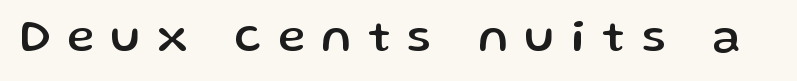
Q: Is the text italic (slanted)? A: No, it is upright.
Q: Is the typeface a serif or a sans-serif typeface? A: Sans-serif.
Q: Is the text underlined? A: No.
Q: Is the spacing between letters normal or unusually wide? A: Unusually wide.
Q: Width (condensed, normal, or wide)? A: Normal.
Q: Stroke contrast? A: Low.
Q: x-height? A: Medium.
Q: Monospaced? A: No.
